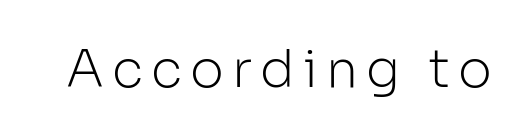
{"serif": "no", "italic": "no", "bold": "no", "weight": "light", "width": "normal", "stroke_contrast": "low", "x_height": "medium", "monospaced": "no", "underline": "no", "glyph_px": 51}
